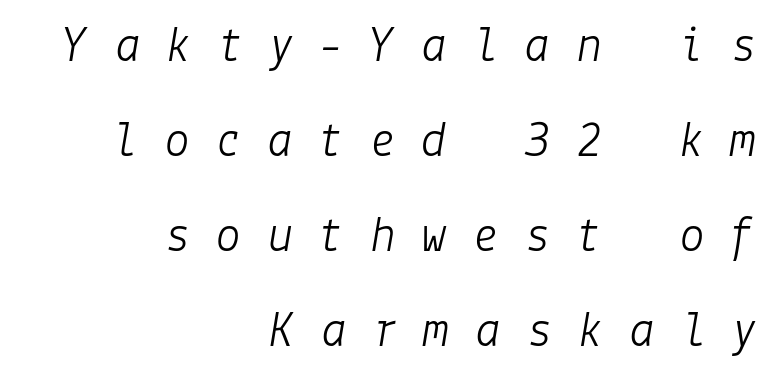
Q: Is the text bold? A: No.
Q: Is the text italic (slanted)? A: Yes, it leans right by about 9 degrees.
Q: Is the text underlined? A: No.
Q: How is the paragraph aligned? A: Right-aligned.
Q: Is the spacing between letters normal or unusually wide? A: Unusually wide.
Q: Width (condensed, normal, or wide)? A: Normal.
Q: Stroke contrast? A: Low.
Q: x-height? A: Medium.
